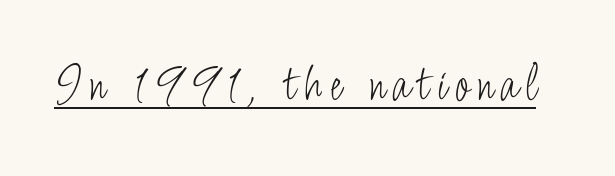
{"serif": "no", "bold": "no", "weight": "light", "width": "condensed", "stroke_contrast": "low", "x_height": "small", "monospaced": "no", "underline": "yes", "glyph_px": 53}
